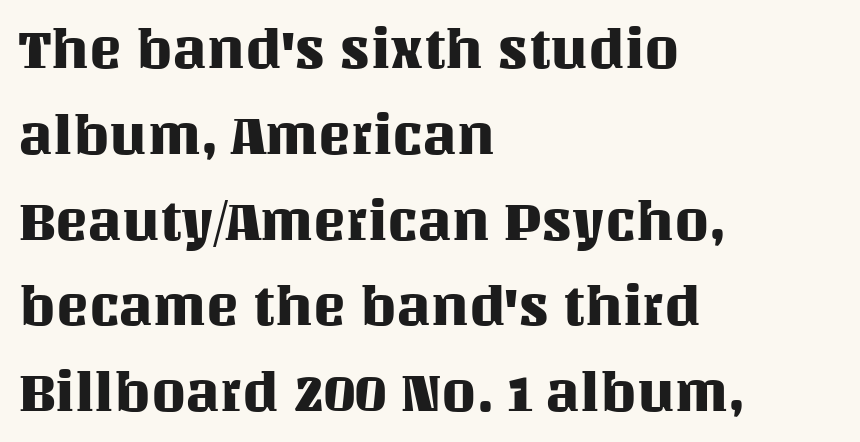
The image shows 55 px text type, upright; set left-aligned, normal line spacing (1.56x), normal letter spacing, not underlined; medium stroke contrast and a large x-height.
